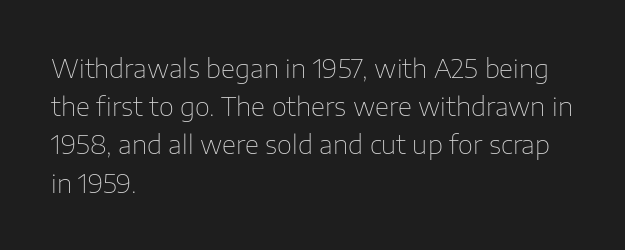
{"italic": "no", "bold": "no", "underline": "no", "align": "left", "line_spacing": "normal", "line_spacing_ratio": 1.47, "letter_spacing": "normal", "letter_spacing_em": 0.0, "glyph_px": 26}
